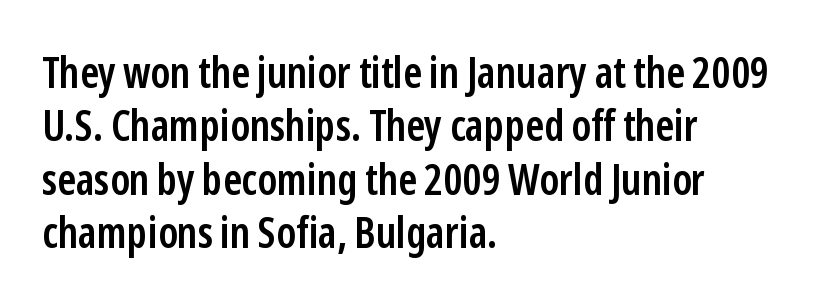
{"serif": "no", "italic": "no", "bold": "semi", "weight": "semibold", "width": "condensed", "stroke_contrast": "low", "x_height": "medium", "monospaced": "no", "underline": "no", "align": "left", "line_spacing_ratio": 1.24, "letter_spacing": "normal", "letter_spacing_em": 0.0, "glyph_px": 43}
